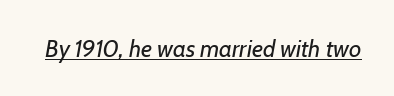
Q: Is the text bold? A: No.
Q: Is the text italic (slanted)? A: Yes, it leans right by about 7 degrees.
Q: Is the text underlined? A: Yes.
Q: Is the spacing between letters normal or unusually wide? A: Normal.
